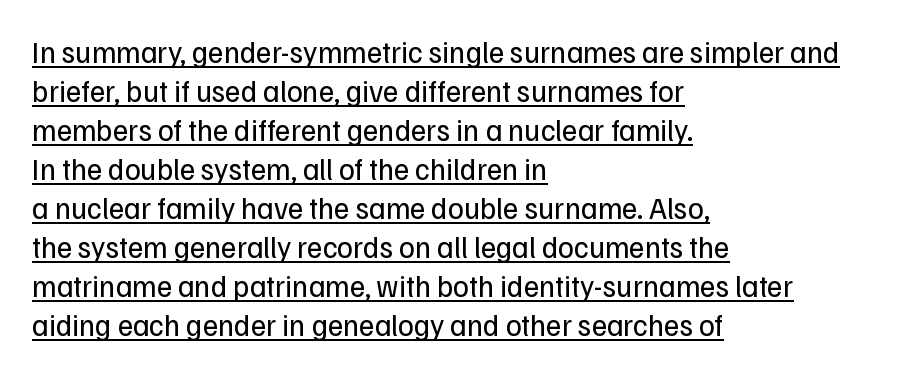
The paragraph shown leans on its left margin. It's the straight-up-and-down kind of type. Somebody hit Ctrl+U on this one — the words are underlined. Tracking here is standard; glyphs follow each other at the usual distance.
